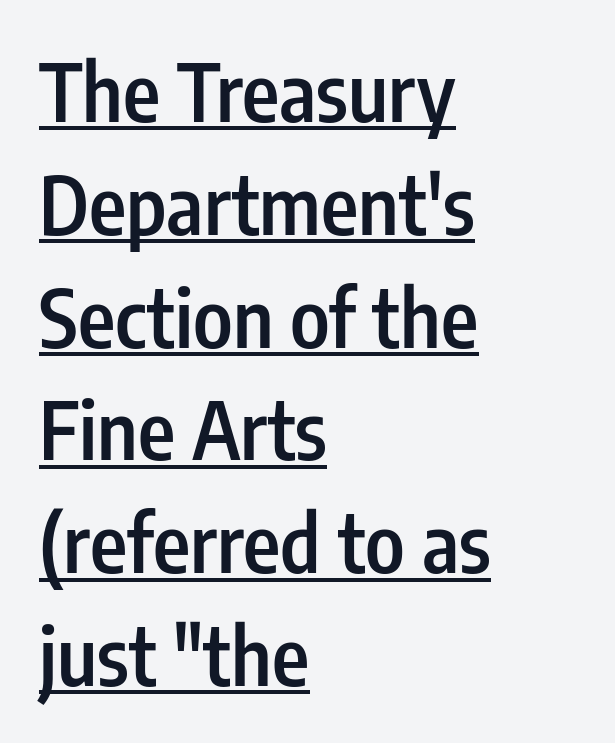
{"serif": "no", "italic": "no", "bold": "semi", "weight": "semibold", "width": "condensed", "stroke_contrast": "low", "x_height": "medium", "monospaced": "no", "underline": "yes", "align": "left", "line_spacing": "normal", "line_spacing_ratio": 1.41, "letter_spacing": "normal", "letter_spacing_em": 0.0, "glyph_px": 80}
